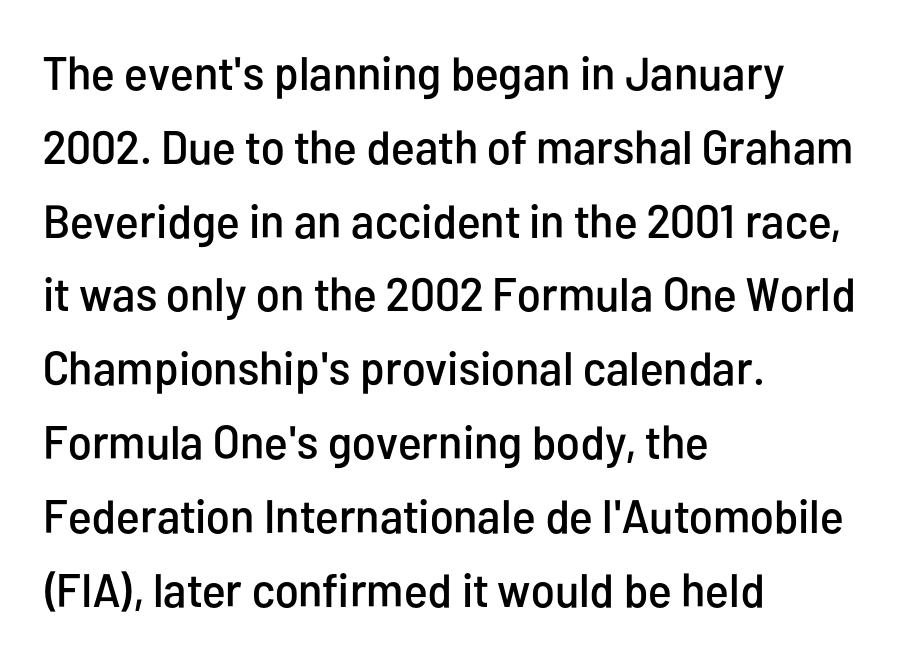
Q: Is the text italic (slanted)? A: No, it is upright.
Q: Is the typeface a serif or a sans-serif typeface? A: Sans-serif.
Q: Is the text underlined? A: No.
Q: How is the paragraph aligned? A: Left-aligned.
Q: Is the spacing between letters normal or unusually wide? A: Normal.
Q: Is the spacing between lines tight, normal or loose? A: Normal.
Q: Width (condensed, normal, or wide)? A: Condensed.
Q: Stroke contrast? A: Low.
Q: x-height? A: Medium.
Q: Monospaced? A: No.
